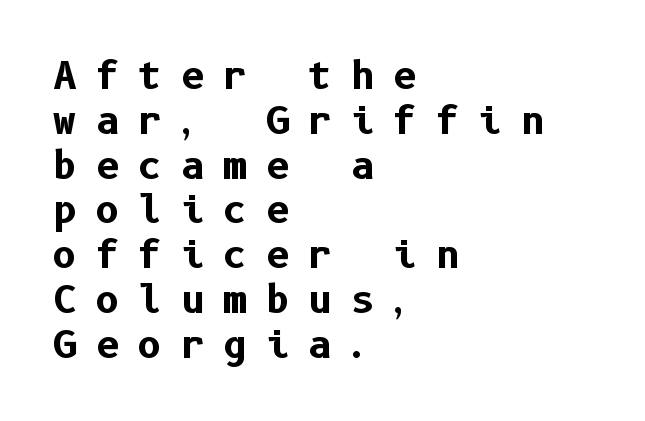
The letters stand straight up with perfectly vertical stems. Strokes here are thick enough to call this a true bold. Nobody drew a line under any word here. The font family rendered here belongs to the sans-serif group. How are the letters spaced? Widely, with obvious added tracking.
